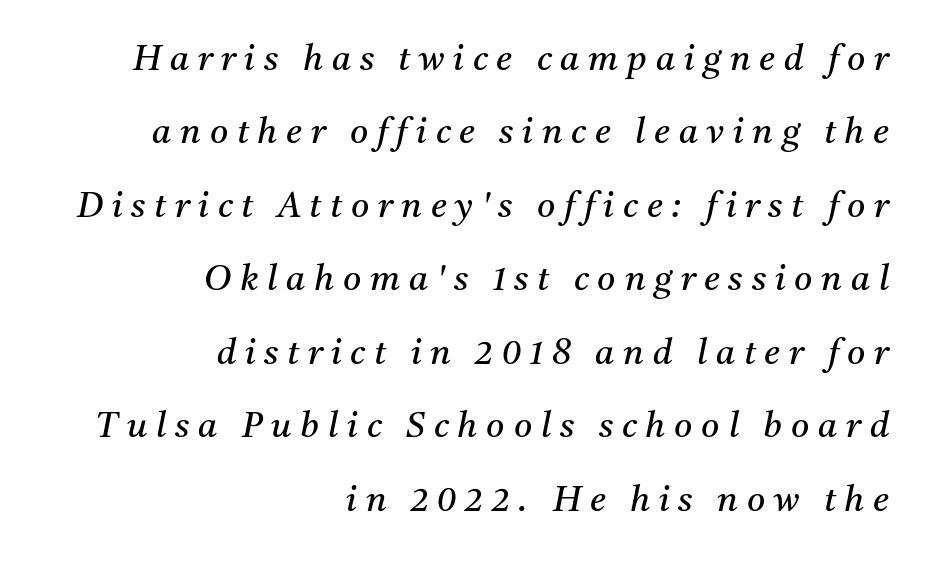
Q: Is the text bold? A: No.
Q: Is the text italic (slanted)? A: Yes, it leans right by about 11 degrees.
Q: Is the typeface a serif or a sans-serif typeface? A: Serif.
Q: Is the text underlined? A: No.
Q: How is the paragraph aligned? A: Right-aligned.
Q: Is the spacing between letters normal or unusually wide? A: Unusually wide.
Q: Is the spacing between lines tight, normal or loose? A: Loose.
Q: Width (condensed, normal, or wide)? A: Normal.
Q: Stroke contrast? A: Medium.
Q: x-height? A: Medium.
Q: Monospaced? A: No.
